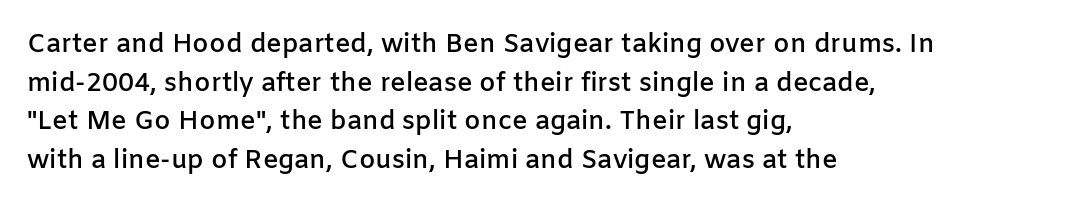
{"italic": "no", "bold": "semi", "underline": "no", "align": "left", "line_spacing": "normal", "line_spacing_ratio": 1.49, "letter_spacing": "normal", "letter_spacing_em": 0.0, "glyph_px": 26}
